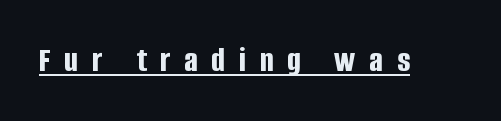
{"serif": "no", "italic": "no", "bold": "yes", "weight": "bold", "width": "condensed", "stroke_contrast": "low", "x_height": "large", "monospaced": "no", "underline": "yes", "letter_spacing": "wide", "letter_spacing_em": 0.4, "glyph_px": 35}
